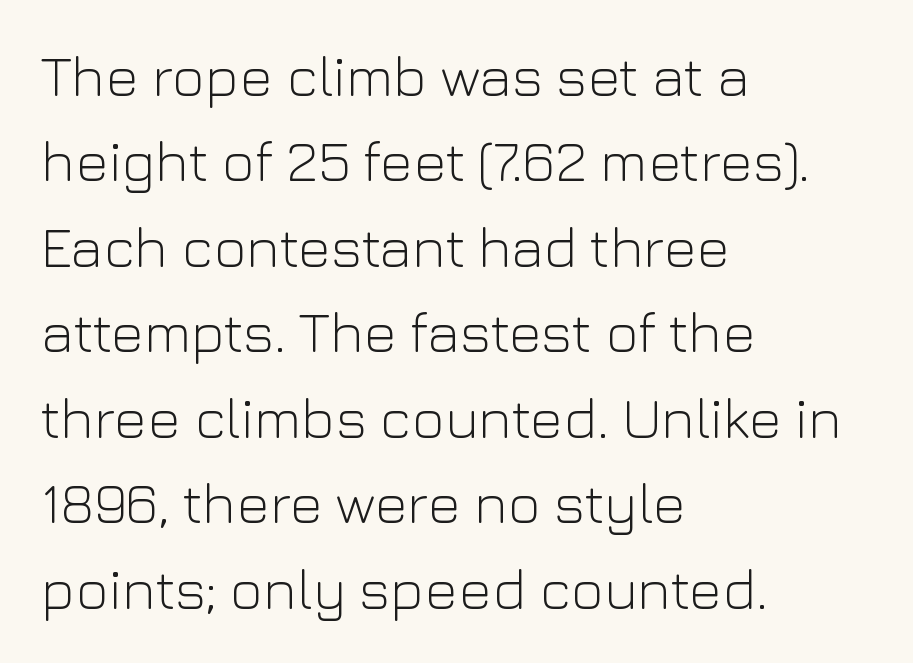
Q: Is the text bold? A: No.
Q: Is the text italic (slanted)? A: No, it is upright.
Q: Is the typeface a serif or a sans-serif typeface? A: Sans-serif.
Q: Is the text underlined? A: No.
Q: How is the paragraph aligned? A: Left-aligned.
Q: Is the spacing between letters normal or unusually wide? A: Normal.
Q: Is the spacing between lines tight, normal or loose? A: Normal.
Q: Width (condensed, normal, or wide)? A: Normal.
Q: Stroke contrast? A: Low.
Q: x-height? A: Medium.
Q: Monospaced? A: No.
